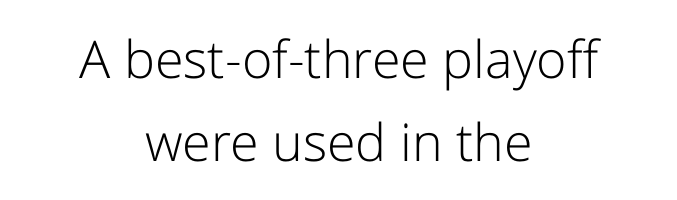
Q: Is the text bold? A: No.
Q: Is the text italic (slanted)? A: No, it is upright.
Q: Is the typeface a serif or a sans-serif typeface? A: Sans-serif.
Q: Is the text underlined? A: No.
Q: How is the paragraph aligned? A: Centered.
Q: Is the spacing between letters normal or unusually wide? A: Normal.
Q: Is the spacing between lines tight, normal or loose? A: Normal.
Q: Width (condensed, normal, or wide)? A: Normal.
Q: Stroke contrast? A: Low.
Q: x-height? A: Medium.
Q: Monospaced? A: No.
